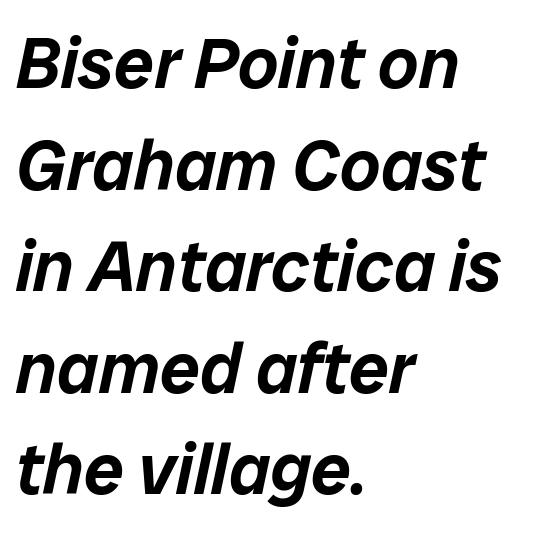
Q: Is the text italic (slanted)? A: Yes, it leans right by about 12 degrees.
Q: Is the text underlined? A: No.
Q: How is the paragraph aligned? A: Left-aligned.
Q: Is the spacing between letters normal or unusually wide? A: Normal.
Q: Is the spacing between lines tight, normal or loose? A: Normal.
Q: Width (condensed, normal, or wide)? A: Normal.
Q: Stroke contrast? A: Low.
Q: x-height? A: Medium.
Q: Monospaced? A: No.
